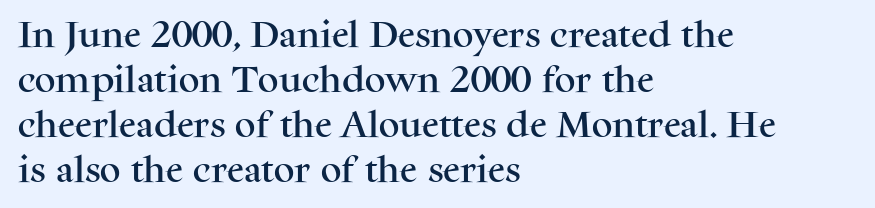
Regarding leading, the lines here are spaced in the standard way. Is this a sans? No — the strokes have serifs. Typeset ragged right — the left edge is the straight one. Think of a printed novel: that variable character pitch is what you see here.
